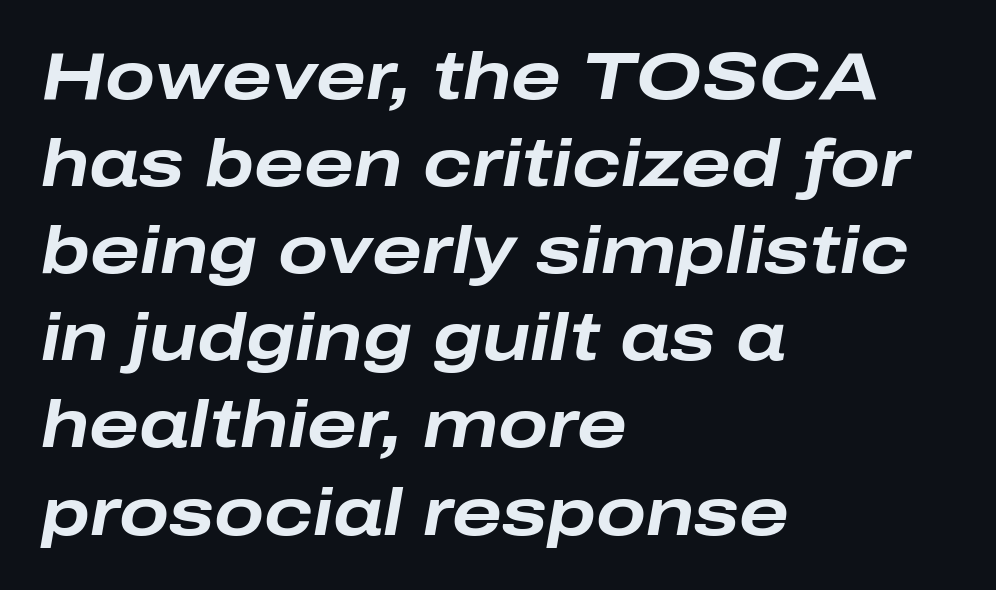
The line-height multiplier appears to be the usual default. This sample uses plain, unmodified letter spacing. Looks like regular typesetting: each glyph gets only the width it needs. The letters are bold, with thick, heavy strokes.
